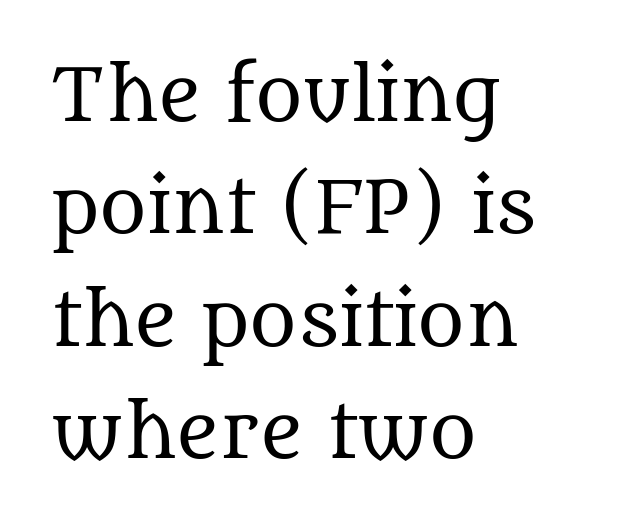
{"serif": "yes", "italic": "no", "bold": "no", "weight": "regular", "width": "normal", "stroke_contrast": "medium", "x_height": "large", "monospaced": "no", "underline": "no", "align": "left", "line_spacing": "normal", "line_spacing_ratio": 1.56, "letter_spacing": "normal", "letter_spacing_em": 0.0, "glyph_px": 72}
